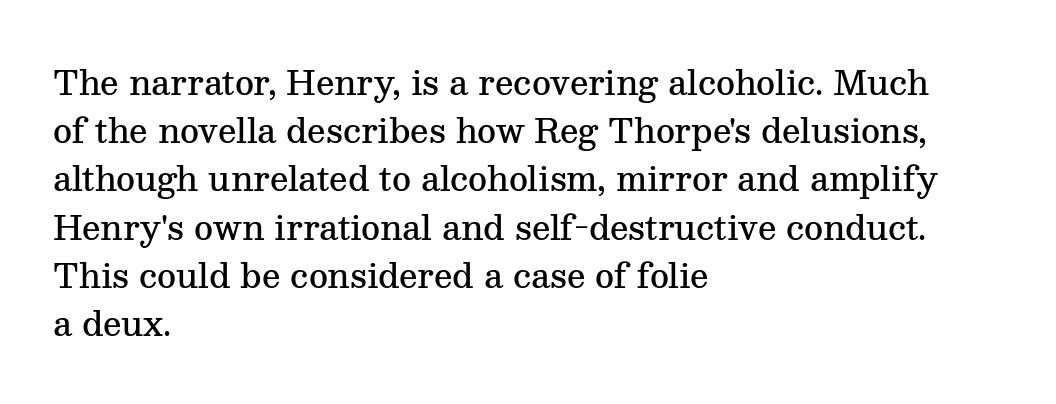
Caption: semibold face, moderately heavy strokes. The typesetter chose a ragged-right arrangement here. The designer left line spacing at the default. Decoration check: the copy has no underline. If you drew a line through each stem, it would be perfectly vertical. To sum up the face: it has serifs.
